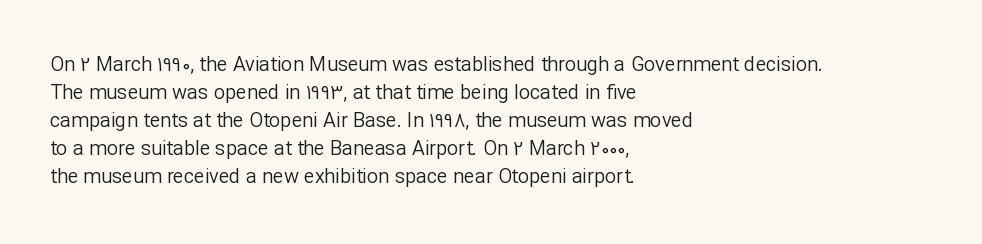
Q: Is the text bold? A: No.
Q: Is the text italic (slanted)? A: No, it is upright.
Q: Is the text underlined? A: No.
Q: How is the paragraph aligned? A: Left-aligned.
Q: Is the spacing between letters normal or unusually wide? A: Normal.
Q: Is the spacing between lines tight, normal or loose? A: Normal.
